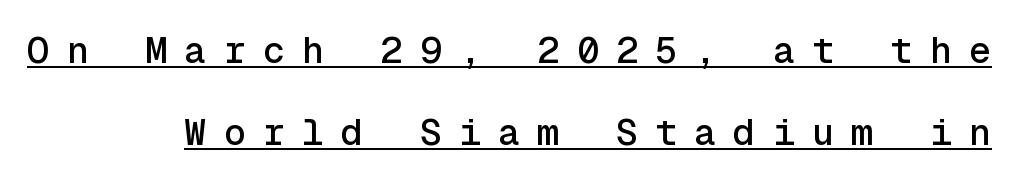
Q: Is the text italic (slanted)? A: No, it is upright.
Q: Is the typeface a serif or a sans-serif typeface? A: Sans-serif.
Q: Is the text underlined? A: Yes.
Q: How is the paragraph aligned? A: Right-aligned.
Q: Is the spacing between letters normal or unusually wide? A: Unusually wide.
Q: Is the spacing between lines tight, normal or loose? A: Loose.
Q: Width (condensed, normal, or wide)? A: Normal.
Q: x-height? A: Medium.
Q: Monospaced? A: Yes.
